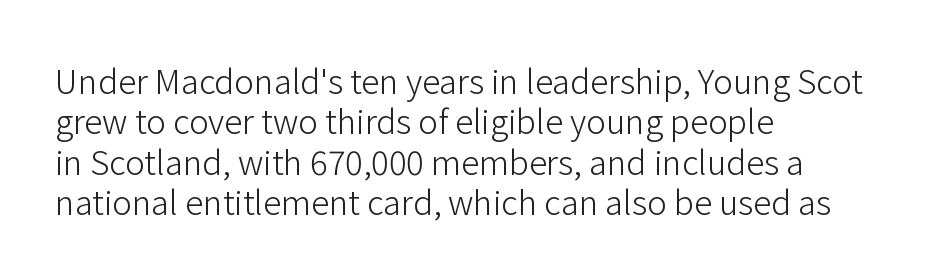
Q: Is the text bold? A: No.
Q: Is the text italic (slanted)? A: No, it is upright.
Q: Is the typeface a serif or a sans-serif typeface? A: Sans-serif.
Q: Is the text underlined? A: No.
Q: How is the paragraph aligned? A: Left-aligned.
Q: Is the spacing between letters normal or unusually wide? A: Normal.
Q: Width (condensed, normal, or wide)? A: Normal.
Q: Stroke contrast? A: Low.
Q: x-height? A: Medium.
Q: Monospaced? A: No.
